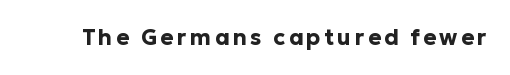
Weight check: bold — yes, fully. Rule under the text: the space is simply empty. Quick note: not italic, upright.
